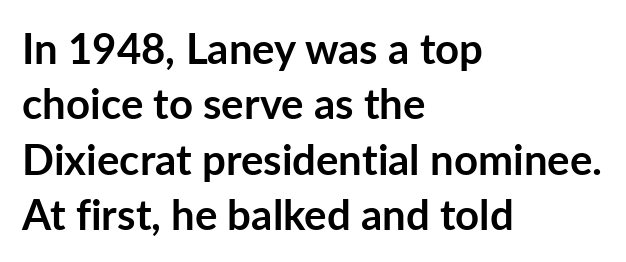
{"serif": "no", "italic": "no", "bold": "yes", "weight": "semibold", "width": "normal", "stroke_contrast": "low", "x_height": "medium", "monospaced": "no", "underline": "no", "align": "left", "line_spacing": "normal", "line_spacing_ratio": 1.32, "letter_spacing": "normal", "letter_spacing_em": 0.0, "glyph_px": 42}
